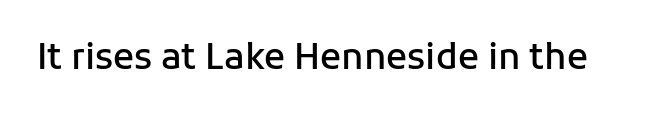
Q: Is the text bold? A: Semi-bold.
Q: Is the text italic (slanted)? A: No, it is upright.
Q: Is the typeface a serif or a sans-serif typeface? A: Sans-serif.
Q: Is the text underlined? A: No.
Q: Is the spacing between letters normal or unusually wide? A: Normal.
Q: Width (condensed, normal, or wide)? A: Normal.
Q: Stroke contrast? A: Low.
Q: x-height? A: Medium.
Q: Monospaced? A: No.
